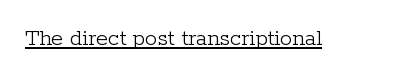
Underlined type. When letters stand straight like this, we call the style roman or upright. The line texture is even and compact thanks to regular tracking. The strokes carry an ordinary text weight at most.
